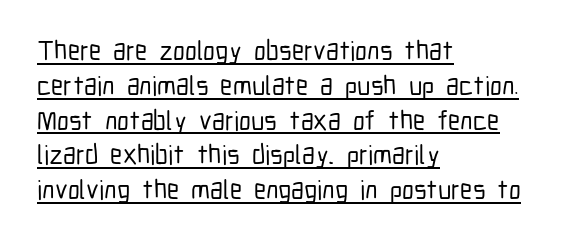
{"italic": "no", "underline": "yes", "align": "left", "line_spacing": "normal", "line_spacing_ratio": 1.29, "letter_spacing": "normal", "letter_spacing_em": 0.0, "glyph_px": 27}
